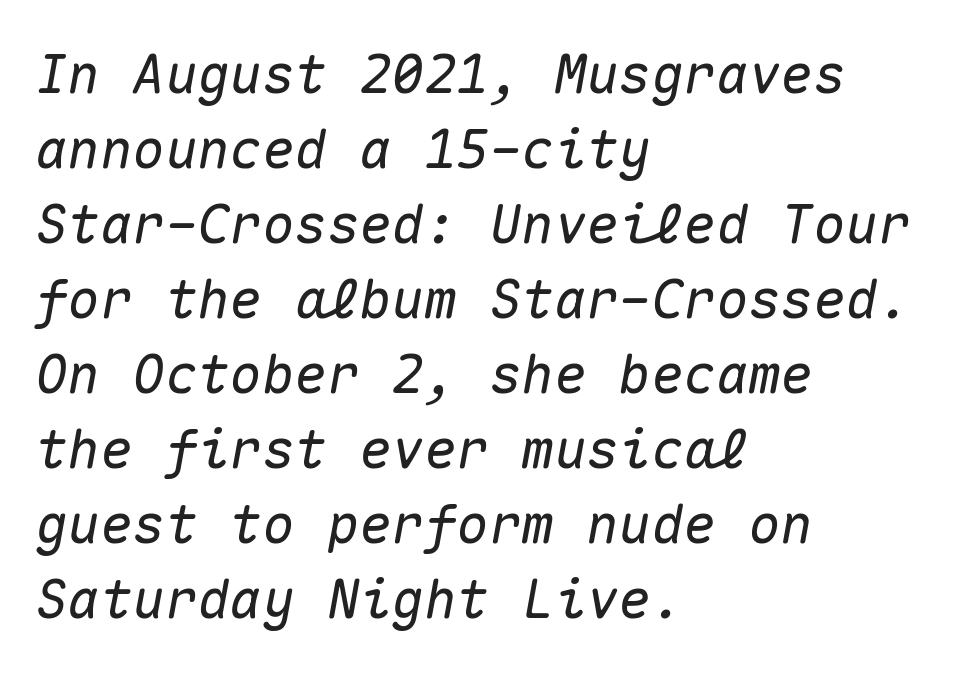
Q: Is the text italic (slanted)? A: Yes, it leans right by about 10 degrees.
Q: Is the text underlined? A: No.
Q: How is the paragraph aligned? A: Left-aligned.
Q: Is the spacing between letters normal or unusually wide? A: Normal.
Q: Is the spacing between lines tight, normal or loose? A: Normal.
Q: Width (condensed, normal, or wide)? A: Normal.
Q: Stroke contrast? A: Medium.
Q: x-height? A: Medium.
Q: Monospaced? A: Yes.
